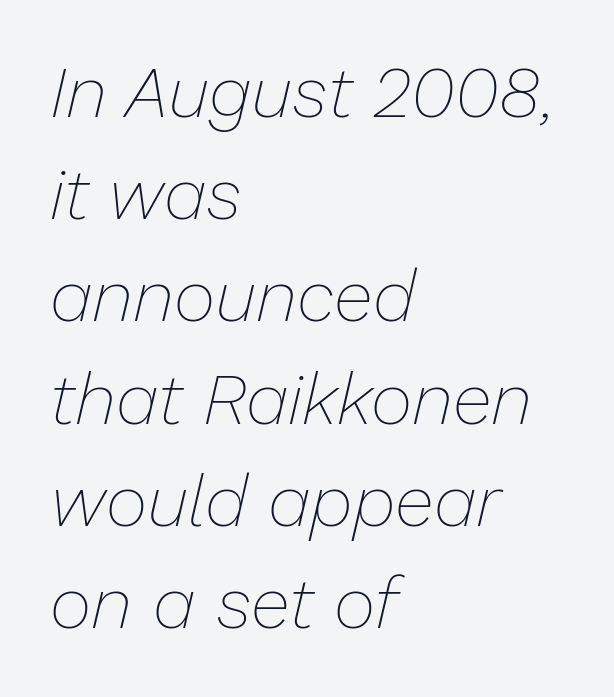
The image shows 72 px thin type, italic (leaning right); set left-aligned, normal line spacing (1.42x), normal letter spacing, not underlined; low stroke contrast and a medium x-height.
